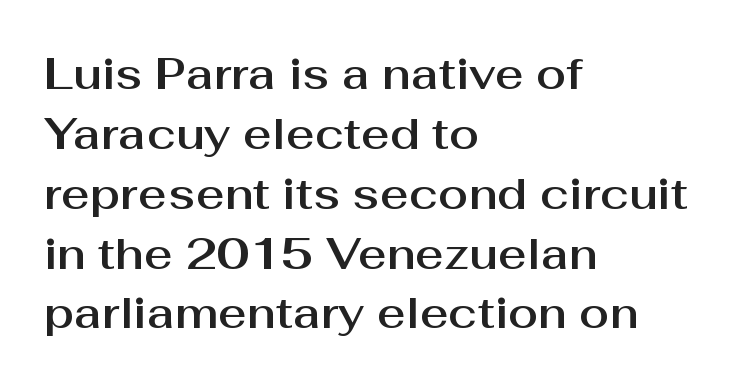
Q: Is the text italic (slanted)? A: No, it is upright.
Q: Is the typeface a serif or a sans-serif typeface? A: Sans-serif.
Q: Is the text underlined? A: No.
Q: How is the paragraph aligned? A: Left-aligned.
Q: Is the spacing between letters normal or unusually wide? A: Normal.
Q: Is the spacing between lines tight, normal or loose? A: Normal.
Q: Width (condensed, normal, or wide)? A: Normal.
Q: Stroke contrast? A: Medium.
Q: x-height? A: Medium.
Q: Monospaced? A: No.
